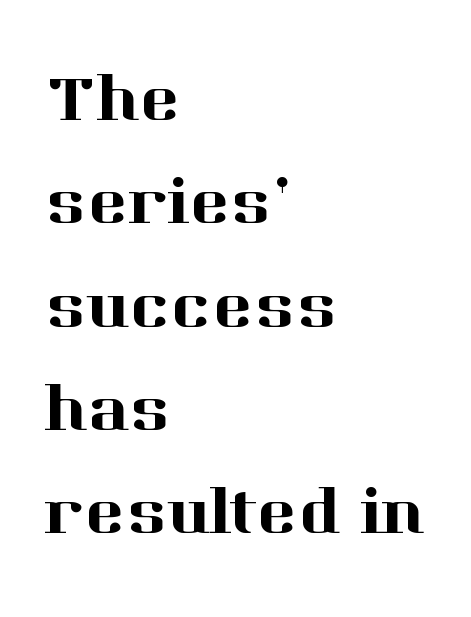
Q: Is the text italic (slanted)? A: No, it is upright.
Q: Is the typeface a serif or a sans-serif typeface? A: Serif.
Q: Is the text underlined? A: No.
Q: How is the paragraph aligned? A: Left-aligned.
Q: Is the spacing between letters normal or unusually wide? A: Normal.
Q: Is the spacing between lines tight, normal or loose? A: Normal.
Q: Width (condensed, normal, or wide)? A: Normal.
Q: Stroke contrast? A: High.
Q: x-height? A: Medium.
Q: Monospaced? A: No.
